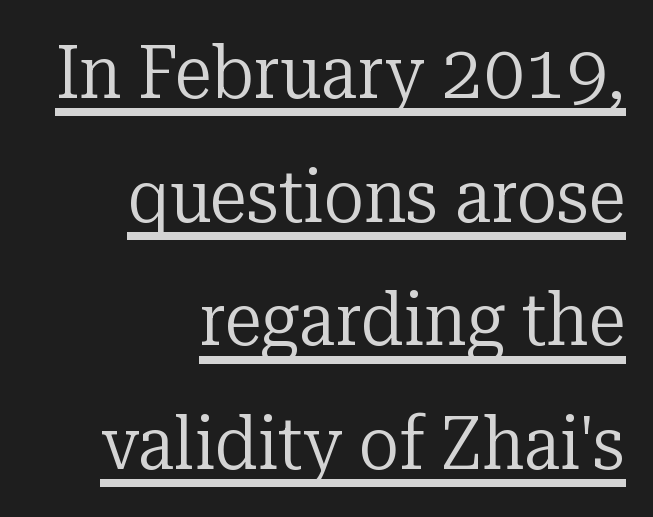
The passage is arranged like a letterhead date or caption credit — flush right. Does the lettering tilt? It doesn't — this is upright. Underlined type. The font sits on the lighter half of the weight spectrum, regular included. Each letter keeps its own natural width here, so spacing adapts to shape. Is the letter spacing exaggerated? No — it looks like the ordinary default.
